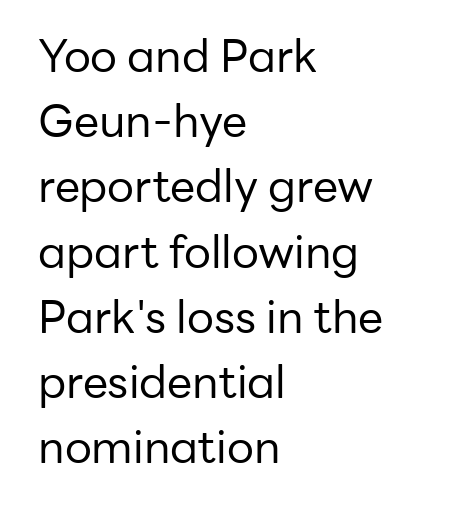
Q: Is the text bold? A: No.
Q: Is the text italic (slanted)? A: No, it is upright.
Q: Is the typeface a serif or a sans-serif typeface? A: Sans-serif.
Q: Is the text underlined? A: No.
Q: How is the paragraph aligned? A: Left-aligned.
Q: Is the spacing between letters normal or unusually wide? A: Normal.
Q: Is the spacing between lines tight, normal or loose? A: Normal.
Q: Width (condensed, normal, or wide)? A: Normal.
Q: Stroke contrast? A: Low.
Q: x-height? A: Medium.
Q: Monospaced? A: No.
